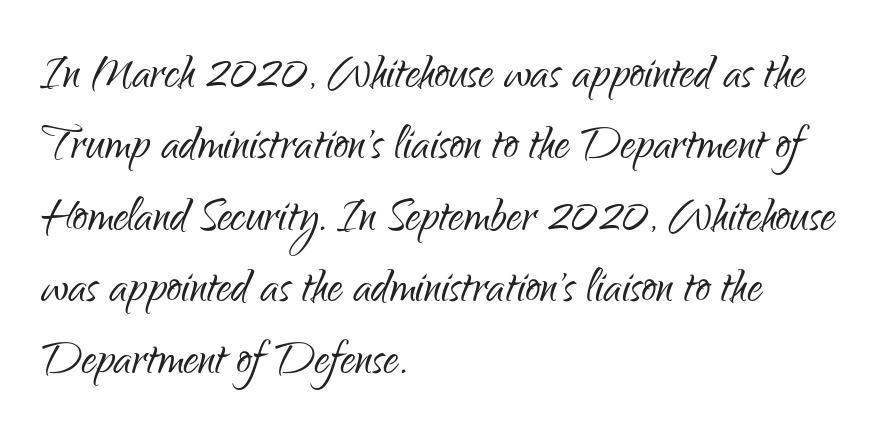
The image shows 59 px light, condensed sans-serif type; set left-aligned, line spacing 1.21x, normal letter spacing, not underlined; low stroke contrast and a small x-height.
